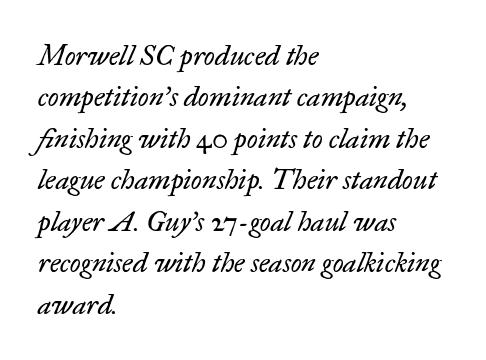
Q: Is the text bold? A: No.
Q: Is the text italic (slanted)? A: Yes, it leans right by about 17 degrees.
Q: Is the typeface a serif or a sans-serif typeface? A: Serif.
Q: Is the text underlined? A: No.
Q: How is the paragraph aligned? A: Left-aligned.
Q: Is the spacing between letters normal or unusually wide? A: Normal.
Q: Is the spacing between lines tight, normal or loose? A: Normal.
Q: Width (condensed, normal, or wide)? A: Normal.
Q: Stroke contrast? A: Low.
Q: x-height? A: Small.
Q: Monospaced? A: No.
